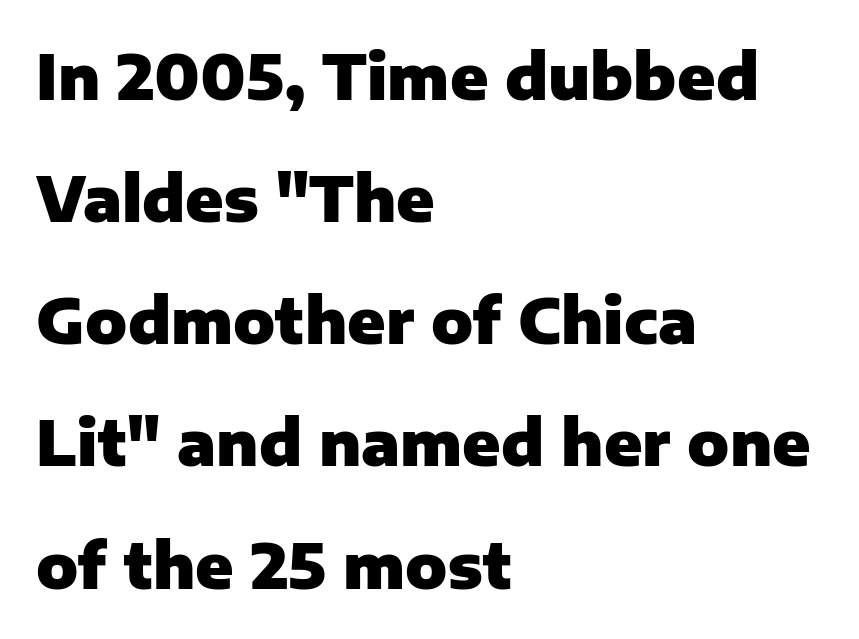
{"serif": "no", "italic": "no", "bold": "yes", "weight": "heavy", "width": "normal", "stroke_contrast": "low", "x_height": "medium", "monospaced": "no", "underline": "no", "align": "left", "line_spacing": "loose", "line_spacing_ratio": 1.97, "letter_spacing": "normal", "letter_spacing_em": 0.0, "glyph_px": 62}
